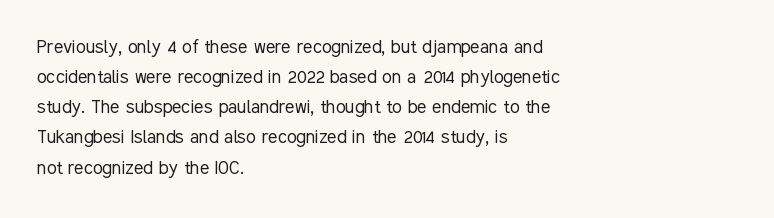
Q: Is the text bold? A: No.
Q: Is the text italic (slanted)? A: No, it is upright.
Q: Is the text underlined? A: No.
Q: How is the paragraph aligned? A: Left-aligned.
Q: Is the spacing between letters normal or unusually wide? A: Normal.
Q: Is the spacing between lines tight, normal or loose? A: Normal.
